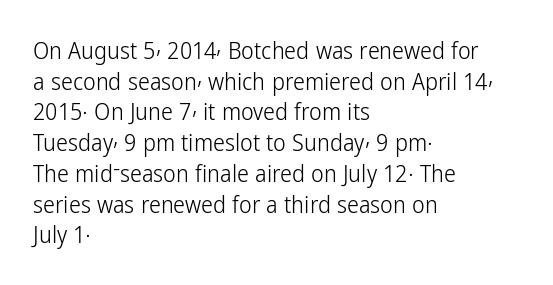
Q: Is the text bold? A: No.
Q: Is the text italic (slanted)? A: No, it is upright.
Q: Is the text underlined? A: No.
Q: How is the paragraph aligned? A: Left-aligned.
Q: Is the spacing between letters normal or unusually wide? A: Normal.
Q: Is the spacing between lines tight, normal or loose? A: Normal.
